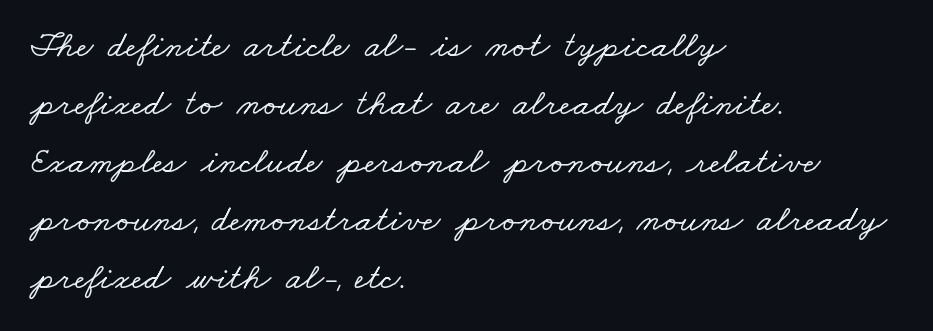
{"serif": "yes", "width": "wide", "stroke_contrast": "low", "x_height": "small", "monospaced": "no", "underline": "no", "align": "left", "line_spacing": "normal", "line_spacing_ratio": 1.57, "letter_spacing": "normal", "letter_spacing_em": 0.0, "glyph_px": 37}
